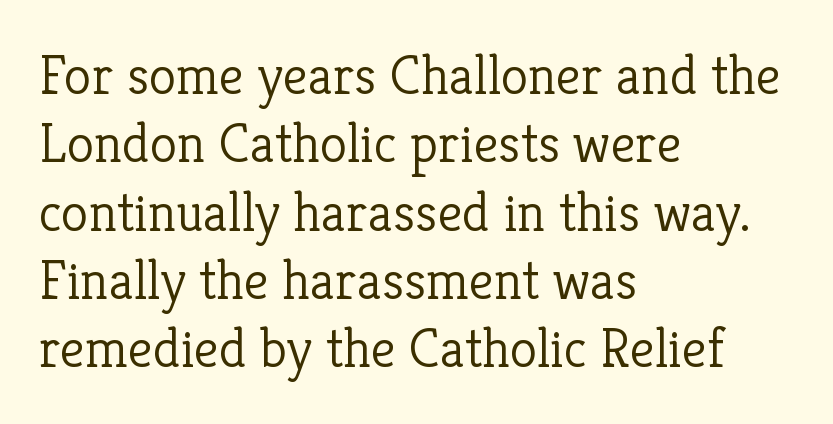
Q: Is the text bold? A: No.
Q: Is the text italic (slanted)? A: No, it is upright.
Q: Is the typeface a serif or a sans-serif typeface? A: Serif.
Q: Is the text underlined? A: No.
Q: How is the paragraph aligned? A: Left-aligned.
Q: Is the spacing between letters normal or unusually wide? A: Normal.
Q: Width (condensed, normal, or wide)? A: Normal.
Q: Stroke contrast? A: Low.
Q: x-height? A: Medium.
Q: Monospaced? A: No.
